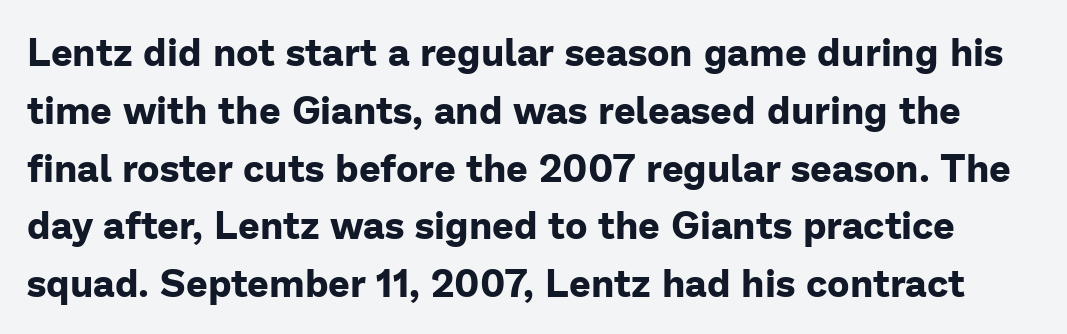
{"serif": "no", "italic": "no", "bold": "yes", "weight": "bold", "width": "normal", "stroke_contrast": "low", "x_height": "medium", "monospaced": "no", "underline": "no", "line_spacing": "normal", "line_spacing_ratio": 1.52, "letter_spacing": "normal", "letter_spacing_em": 0.0, "glyph_px": 38}
